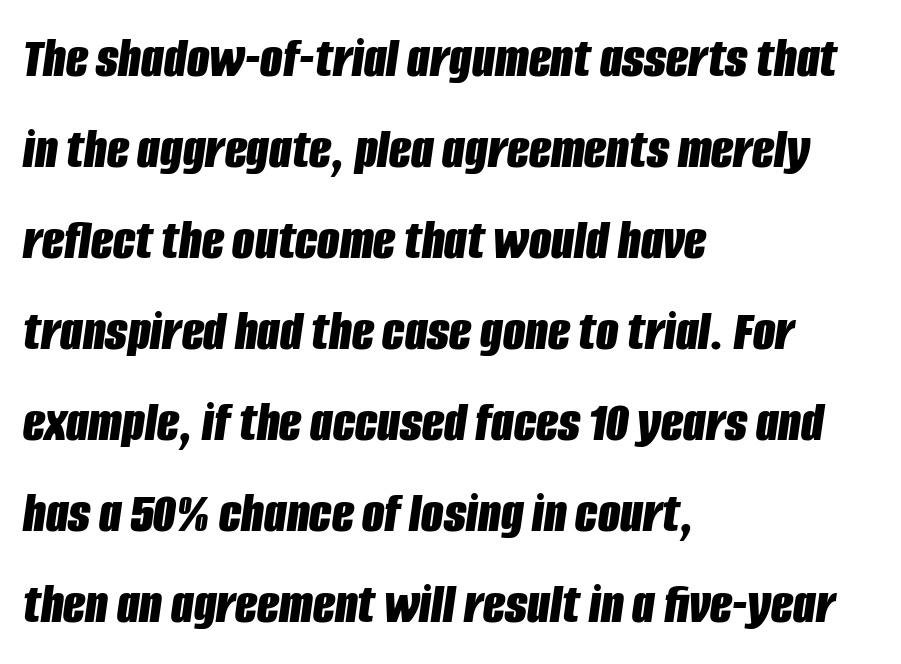
{"italic": "yes", "lean": "right", "slant_degrees": 8, "bold": "yes", "weight": "bold", "width": "condensed", "stroke_contrast": "low", "x_height": "large", "monospaced": "no", "underline": "no", "align": "left", "line_spacing": "normal", "line_spacing_ratio": 1.57, "letter_spacing": "normal", "letter_spacing_em": 0.0, "glyph_px": 58}
